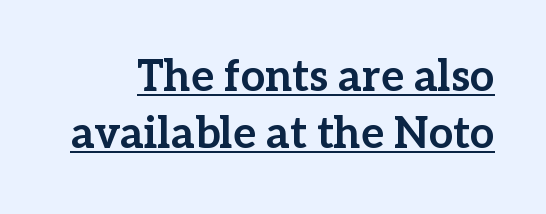
Q: Is the text bold? A: Yes.
Q: Is the text italic (slanted)? A: No, it is upright.
Q: Is the typeface a serif or a sans-serif typeface? A: Serif.
Q: Is the text underlined? A: Yes.
Q: Is the spacing between letters normal or unusually wide? A: Normal.
Q: Is the spacing between lines tight, normal or loose? A: Normal.
Q: Width (condensed, normal, or wide)? A: Normal.
Q: Stroke contrast? A: Low.
Q: x-height? A: Medium.
Q: Monospaced? A: No.
